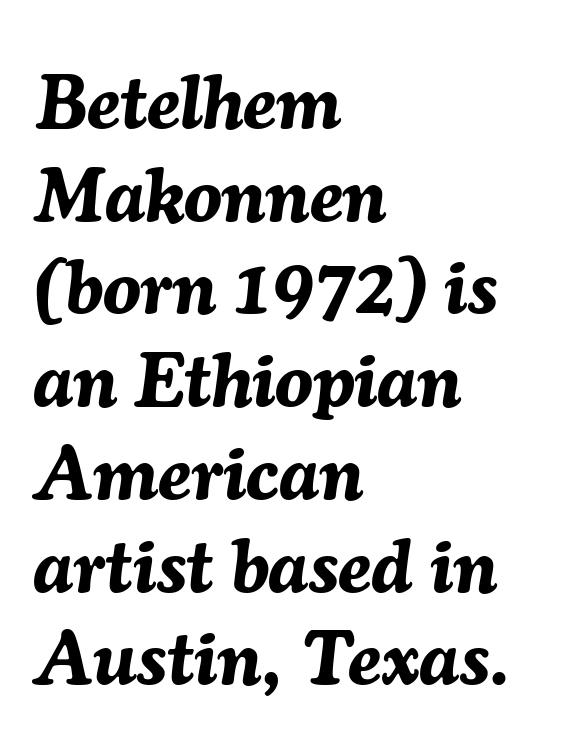
The image shows 76 px bold type, italic (leaning right); set left-aligned, line spacing 1.22x, normal letter spacing, not underlined; medium stroke contrast and a medium x-height.
